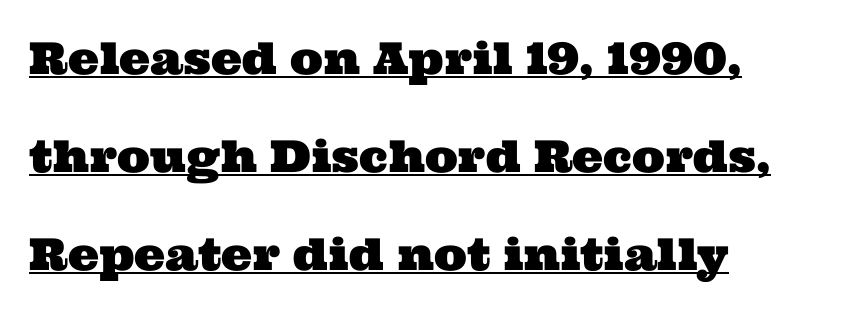
This sample has the flowing, uneven cadence of proportional lettering. The paragraph shown leans on its left margin. Students, note that the glyphs here touch the page at normal intervals. This rendering features underlined lettering. The typeface chosen for these lines features serifs.
